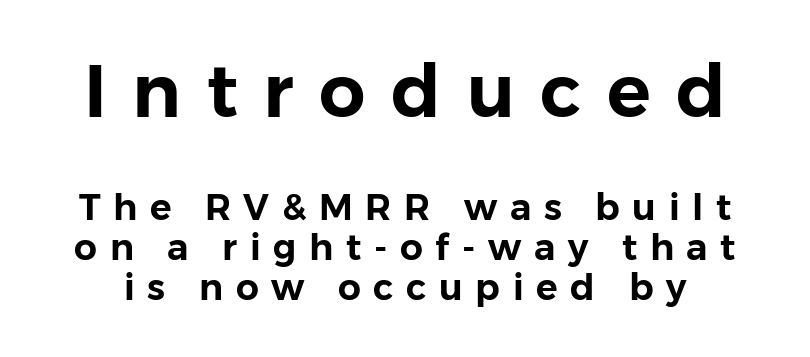
Q: Is the text italic (slanted)? A: No, it is upright.
Q: Is the typeface a serif or a sans-serif typeface? A: Sans-serif.
Q: Is the text underlined? A: No.
Q: Is the spacing between letters normal or unusually wide? A: Unusually wide.
Q: Is the spacing between lines tight, normal or loose? A: Tight.
Q: Which block of text is set in a larger size, the first (top) or the second (bottom)? A: The first (top) one.
Q: Width (condensed, normal, or wide)? A: Normal.
Q: Stroke contrast? A: Low.
Q: x-height? A: Medium.
Q: Monospaced? A: No.
